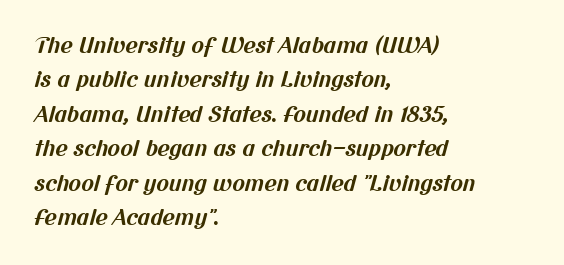
Q: Is the text bold? A: Yes.
Q: Is the text underlined? A: No.
Q: How is the paragraph aligned? A: Left-aligned.
Q: Is the spacing between letters normal or unusually wide? A: Normal.
Q: Is the spacing between lines tight, normal or loose? A: Normal.
